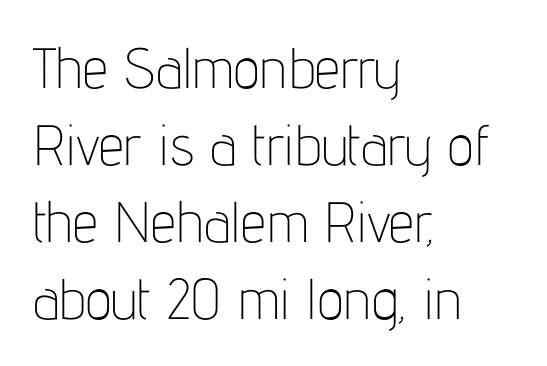
The face used here is rendered with its standard letterfit. Note the varied advance widths — an 'i' is clearly narrower than an 'm'. The type sits square on the baseline with zero lean. The letterforms sit at book weight or below. Left-aligned paragraph, ragged on the right.
